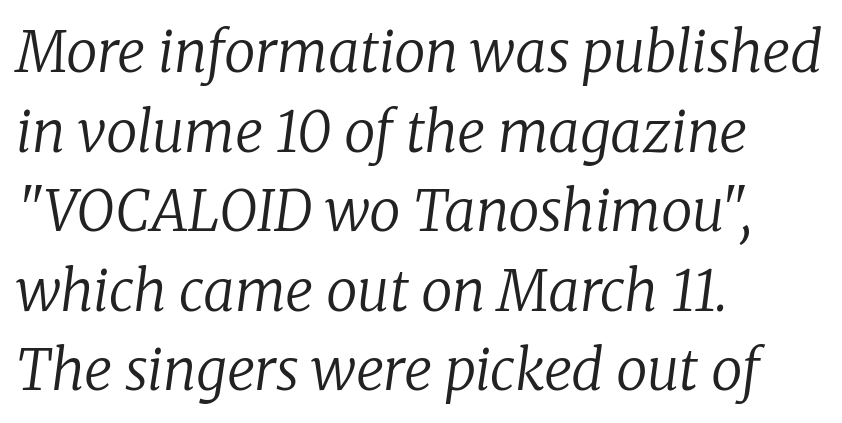
{"serif": "yes", "italic": "yes", "lean": "right", "slant_degrees": 8, "bold": "no", "weight": "regular", "width": "normal", "stroke_contrast": "low", "x_height": "medium", "monospaced": "no", "underline": "no", "align": "left", "line_spacing": "normal", "line_spacing_ratio": 1.42, "letter_spacing": "normal", "letter_spacing_em": 0.0, "glyph_px": 56}
